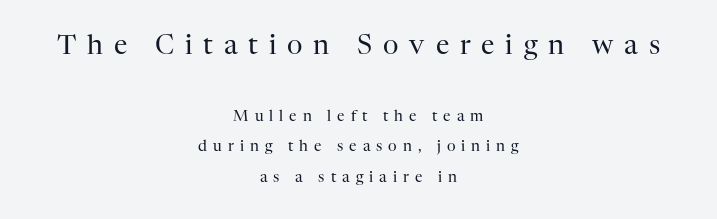
Quick note: not italic, upright. Casual observation: everything's sitting right in the middle. Nothing heavy about these letters — not bold at all. Honestly, the rows look like they've been pulled way apart. Glance below the letters and you will spot only blank space. The letters in the upper block stand taller than those in the block below.
